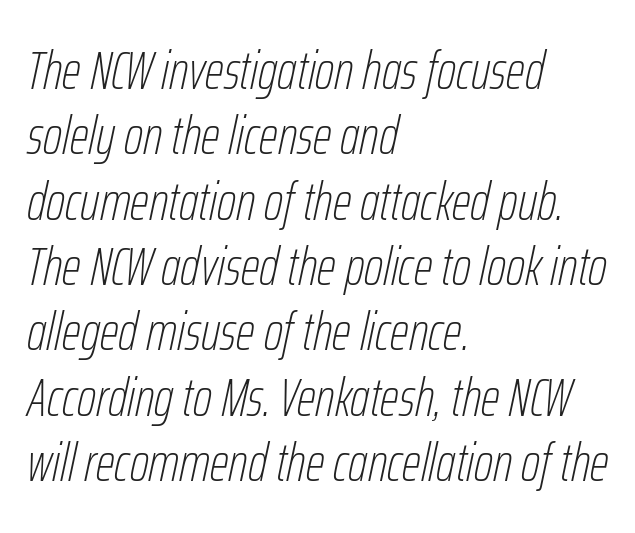
The line texture is even and compact thanks to regular tracking. Is the block centered? No — it sits flush against the left margin. Summary of weight: not heavy and not bold. Spacing verdict: proportional, widths tailored to each character. The rendering applies a slant to the glyphs.
